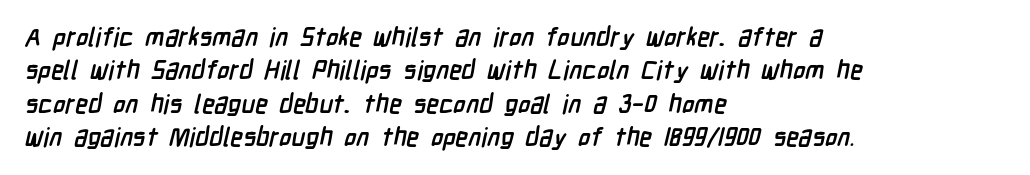
Short note: letters normally spaced. Just letters on the line, the space beneath them empty. Evenly set lines give the paragraph a standard silhouette. Thick stems and heavy bowls — unmistakably bold.
